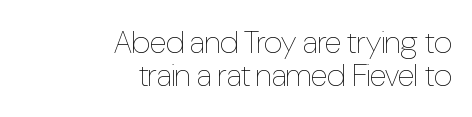
Q: Is the text bold? A: No.
Q: Is the text italic (slanted)? A: No, it is upright.
Q: Is the text underlined? A: No.
Q: How is the paragraph aligned? A: Right-aligned.
Q: Is the spacing between letters normal or unusually wide? A: Normal.
Q: Is the spacing between lines tight, normal or loose? A: Tight.
Q: Width (condensed, normal, or wide)? A: Condensed.
Q: Stroke contrast? A: Low.
Q: x-height? A: Medium.
Q: Monospaced? A: No.
